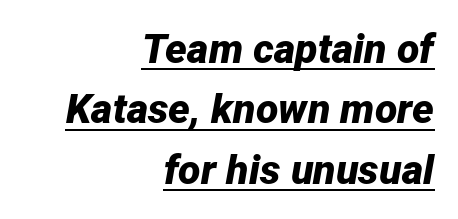
Descenders here cross a horizontal rule under the line. The paragraph has a hard right edge and a soft left edge. The face used here has a pronounced slope to its letters. Does the leading feel generous? No, just average. Proportional: the letters do not fall into vertical columns.
